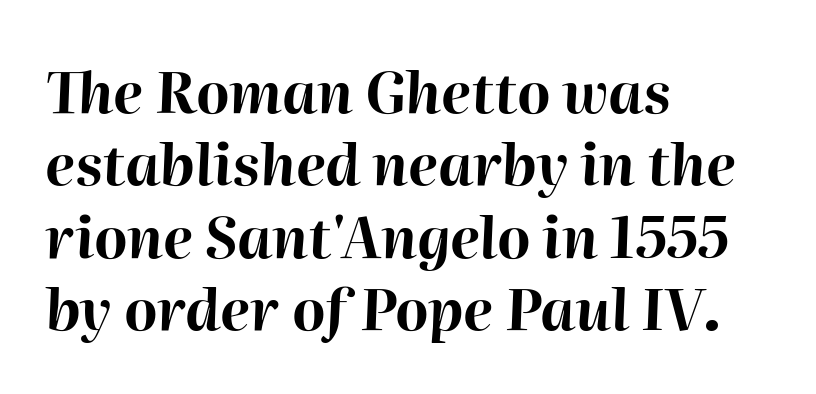
Q: Is the text bold? A: Yes.
Q: Is the text italic (slanted)? A: Yes, it leans right by about 2 degrees.
Q: Is the text underlined? A: No.
Q: How is the paragraph aligned? A: Left-aligned.
Q: Is the spacing between letters normal or unusually wide? A: Normal.
Q: Is the spacing between lines tight, normal or loose? A: Normal.
Q: Width (condensed, normal, or wide)? A: Normal.
Q: Stroke contrast? A: High.
Q: x-height? A: Medium.
Q: Monospaced? A: No.
